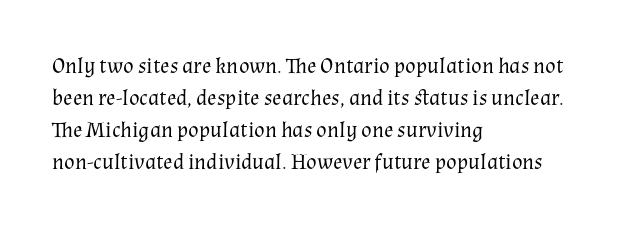
The image shows 22 px text type, upright; set left-aligned, normal line spacing (1.45x), normal letter spacing, not underlined.
